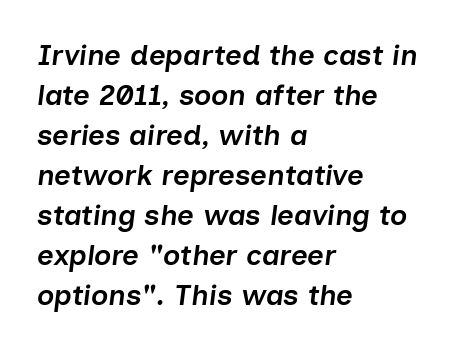
The image shows 29 px semibold type, italic (leaning right); set left-aligned, normal line spacing (1.38x), normal letter spacing, not underlined; low stroke contrast and a medium x-height.
